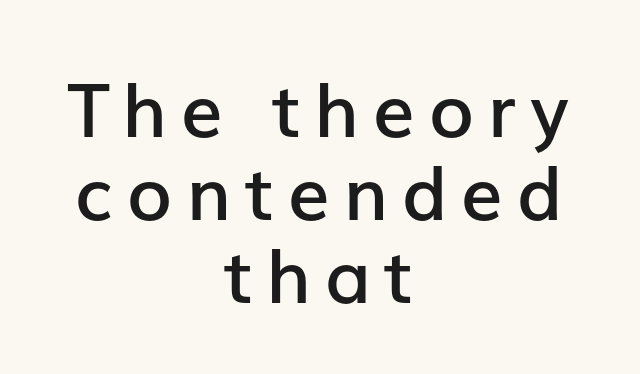
{"serif": "no", "italic": "no", "bold": "semi", "weight": "semibold", "width": "normal", "stroke_contrast": "low", "x_height": "medium", "monospaced": "no", "underline": "no", "align": "center", "line_spacing": "tight", "line_spacing_ratio": 1.12, "glyph_px": 74}
